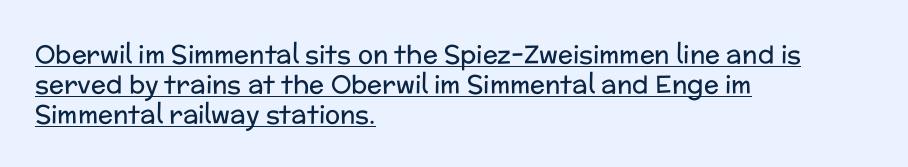
{"italic": "no", "bold": "no", "underline": "yes", "align": "left", "line_spacing_ratio": 1.2, "letter_spacing": "normal", "letter_spacing_em": 0.0, "glyph_px": 25}
